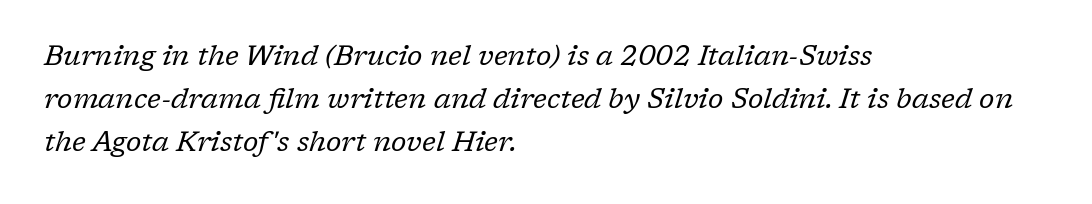
{"serif": "yes", "italic": "yes", "lean": "right", "slant_degrees": 17, "bold": "no", "weight": "regular", "width": "normal", "stroke_contrast": "low", "x_height": "medium", "monospaced": "no", "underline": "no", "align": "left", "line_spacing": "normal", "line_spacing_ratio": 1.54, "letter_spacing": "normal", "letter_spacing_em": 0.0, "glyph_px": 28}
